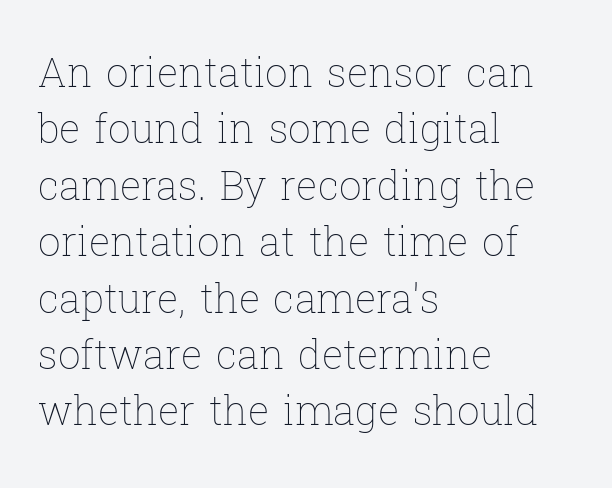
Q: Is the text bold? A: No.
Q: Is the text italic (slanted)? A: No, it is upright.
Q: Is the text underlined? A: No.
Q: How is the paragraph aligned? A: Left-aligned.
Q: Is the spacing between letters normal or unusually wide? A: Normal.
Q: Is the spacing between lines tight, normal or loose? A: Normal.
Q: Width (condensed, normal, or wide)? A: Normal.
Q: Stroke contrast? A: Low.
Q: x-height? A: Medium.
Q: Monospaced? A: No.
